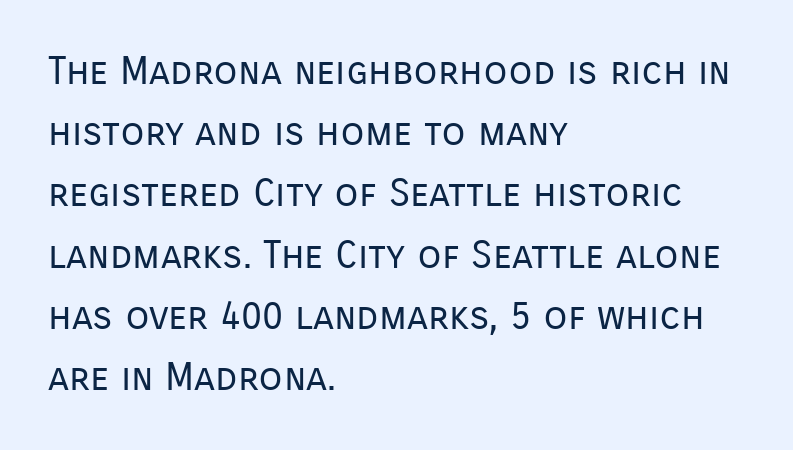
Q: Is the text bold? A: No.
Q: Is the text italic (slanted)? A: No, it is upright.
Q: Is the typeface a serif or a sans-serif typeface? A: Sans-serif.
Q: Is the text underlined? A: No.
Q: How is the paragraph aligned? A: Left-aligned.
Q: Is the spacing between letters normal or unusually wide? A: Normal.
Q: Is the spacing between lines tight, normal or loose? A: Normal.
Q: Width (condensed, normal, or wide)? A: Normal.
Q: Stroke contrast? A: Low.
Q: x-height? A: Medium.
Q: Monospaced? A: No.
